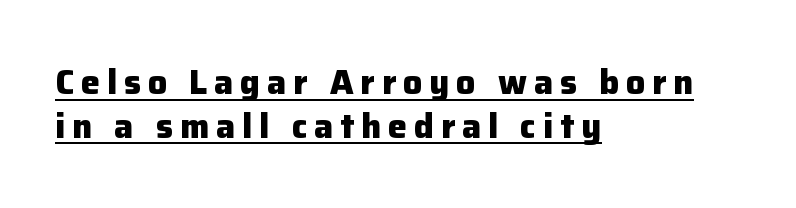
The image shows 34 px heavy sans-serif type, upright; set left-aligned, normal line spacing (1.28x), unusually wide letter spacing (+0.2 em), underlined; low stroke contrast and a medium x-height.
